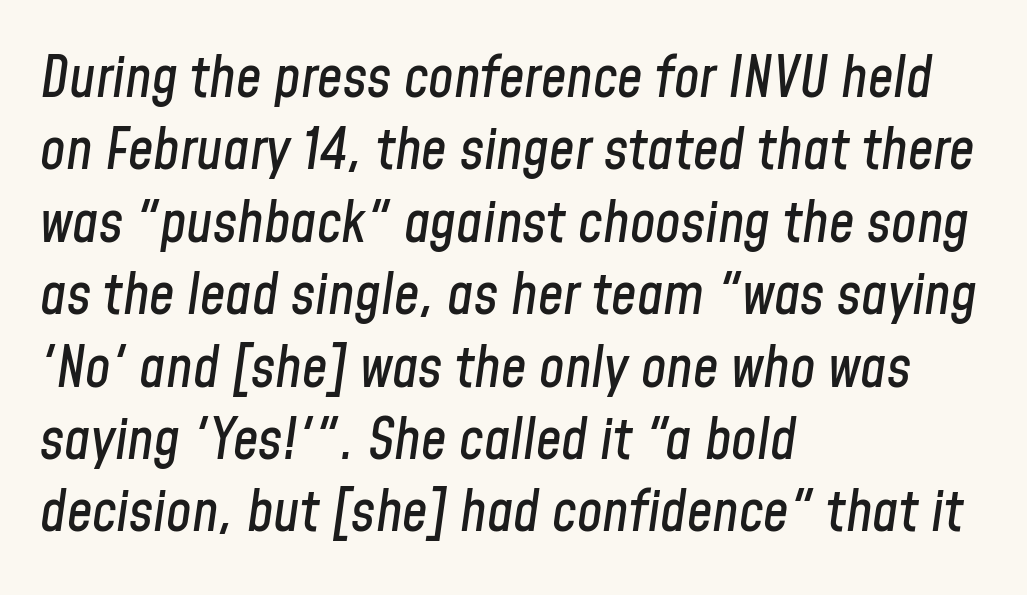
Q: Is the text italic (slanted)? A: Yes, it leans right by about 8 degrees.
Q: Is the text underlined? A: No.
Q: How is the paragraph aligned? A: Left-aligned.
Q: Is the spacing between letters normal or unusually wide? A: Normal.
Q: Is the spacing between lines tight, normal or loose? A: Normal.
Q: Width (condensed, normal, or wide)? A: Condensed.
Q: Stroke contrast? A: Low.
Q: x-height? A: Medium.
Q: Monospaced? A: No.
